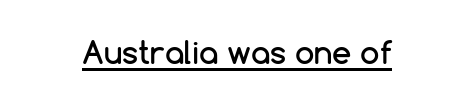
Notice how the stems are strictly vertical — no italics here. Check where the strokes stop: nothing finishes them off — pure sans. Looks like regular typesetting: each glyph gets only the width it needs. The horizontal fit of the characters is conventional and even. A baseline rule has been typeset under these characters.
